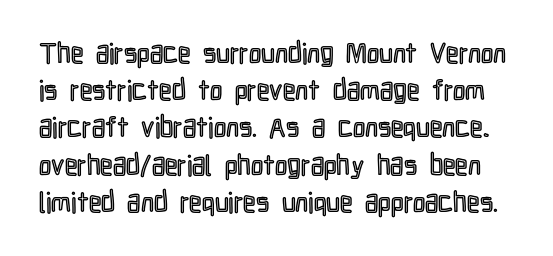
Q: Is the text italic (slanted)? A: No, it is upright.
Q: Is the text underlined? A: No.
Q: Is the spacing between letters normal or unusually wide? A: Normal.
Q: Is the spacing between lines tight, normal or loose? A: Normal.
Q: Width (condensed, normal, or wide)? A: Condensed.
Q: x-height? A: Medium.
Q: Monospaced? A: No.
